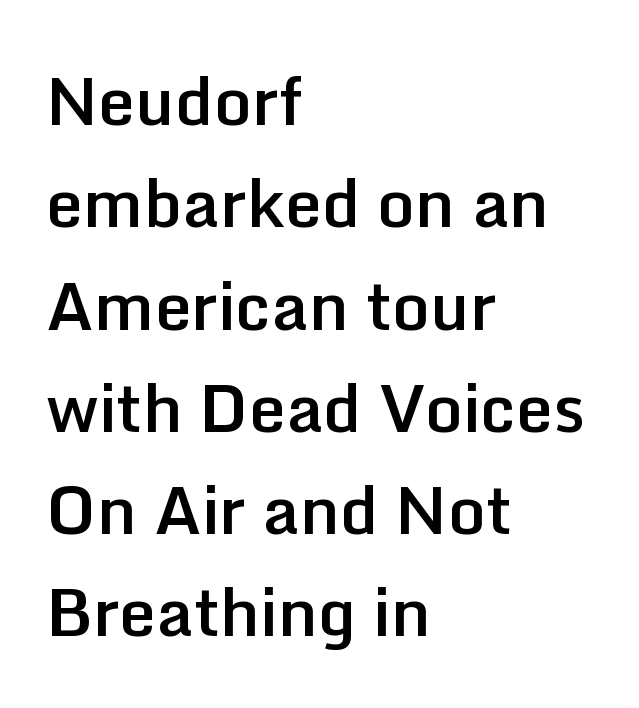
In CSS terms this would be text-align: left. Tracking here is standard; glyphs follow each other at the usual distance. Summary of vertical rhythm: regular, with standard interline spacing. Has an underline been added? It has not. These lines were composed using upright roman letters.
